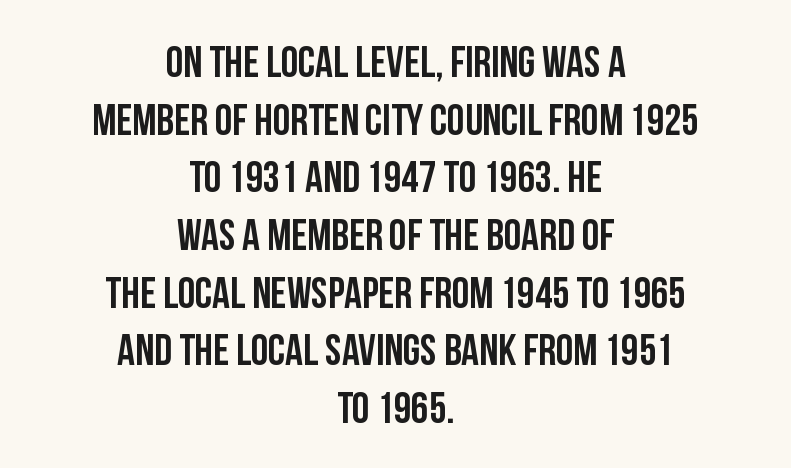
The image shows 44 px condensed sans-serif type, upright; set centered, normal line spacing (1.31x), normal letter spacing, not underlined; low stroke contrast and a large x-height.
